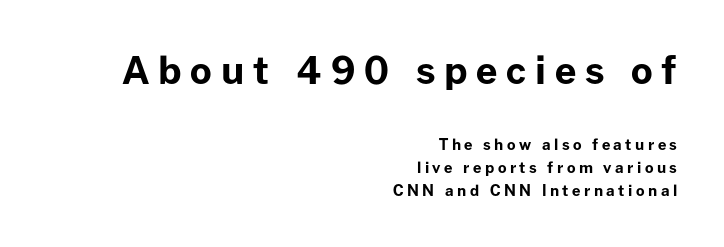
Q: Is the text bold? A: Yes.
Q: Is the text italic (slanted)? A: No, it is upright.
Q: Is the typeface a serif or a sans-serif typeface? A: Sans-serif.
Q: Is the text underlined? A: No.
Q: How is the paragraph aligned? A: Right-aligned.
Q: Is the spacing between letters normal or unusually wide? A: Unusually wide.
Q: Is the spacing between lines tight, normal or loose? A: Normal.
Q: Which block of text is set in a larger size, the first (top) or the second (bottom)? A: The first (top) one.
Q: Width (condensed, normal, or wide)? A: Normal.
Q: Stroke contrast? A: Low.
Q: x-height? A: Medium.
Q: Monospaced? A: No.
